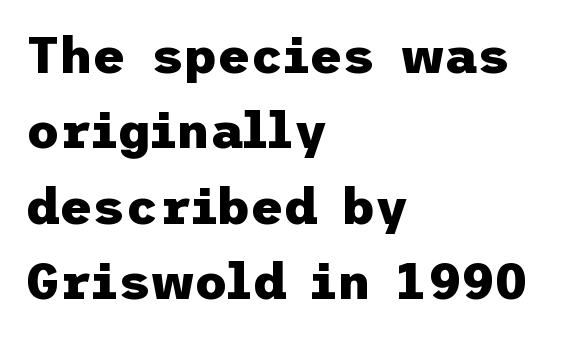
Descender tails drop into unmarked territory. Examine the stroke ends and you'll find no serifs. When letters stand straight like this, we call the style roman or upright. Heavy, bold letterforms. Characters follow at the spacing the type designer built in.
